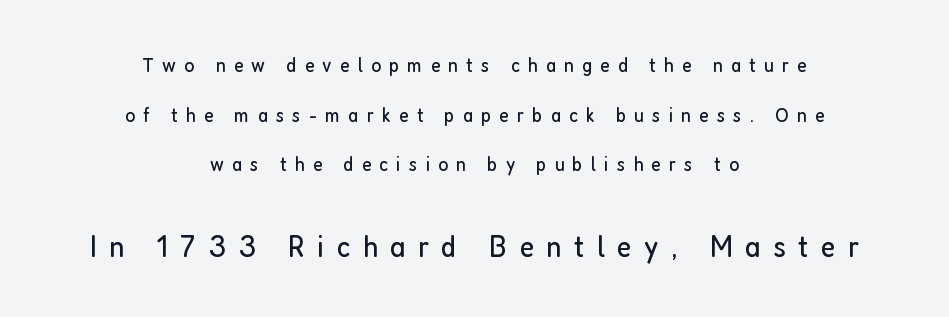
Q: Is the text bold? A: No.
Q: Is the text italic (slanted)? A: No, it is upright.
Q: Is the typeface a serif or a sans-serif typeface? A: Sans-serif.
Q: Is the text underlined? A: No.
Q: How is the paragraph aligned? A: Centered.
Q: Is the spacing between letters normal or unusually wide? A: Unusually wide.
Q: Is the spacing between lines tight, normal or loose? A: Loose.
Q: Which block of text is set in a larger size, the first (top) or the second (bottom)? A: The second (bottom) one.
Q: Width (condensed, normal, or wide)? A: Condensed.
Q: Stroke contrast? A: Low.
Q: x-height? A: Medium.
Q: Monospaced? A: No.
